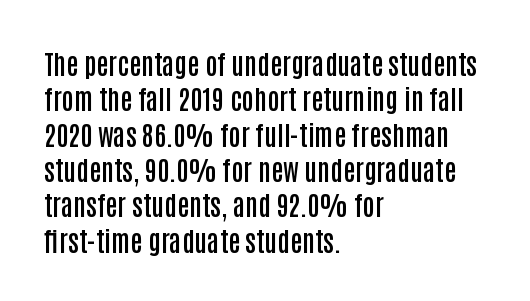
{"italic": "no", "bold": "semi", "underline": "no", "align": "left", "line_spacing": "normal", "line_spacing_ratio": 1.31, "letter_spacing": "normal", "letter_spacing_em": 0.0, "glyph_px": 27}
